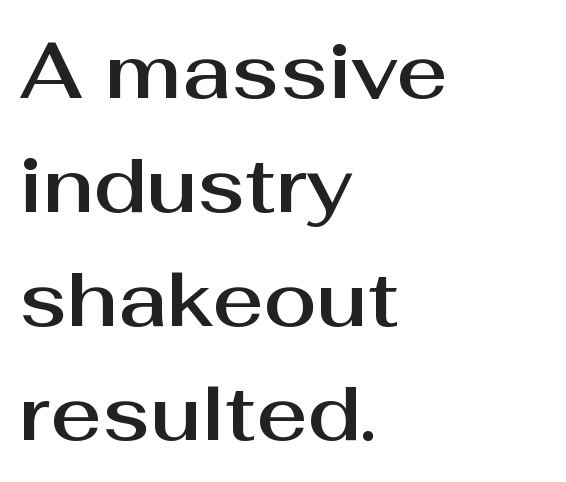
The image shows 78 px sans-serif type, upright; set left-aligned, normal line spacing (1.46x), normal letter spacing, not underlined; medium stroke contrast and a medium x-height.
